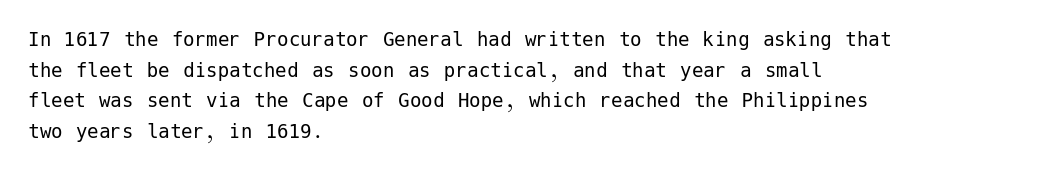
{"italic": "no", "bold": "no", "underline": "no", "align": "left", "line_spacing": "normal", "line_spacing_ratio": 1.33, "letter_spacing": "normal", "letter_spacing_em": 0.0, "glyph_px": 23}
